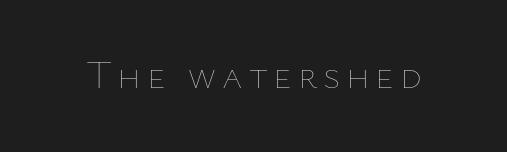
{"italic": "no", "bold": "no", "weight": "thin", "width": "normal", "stroke_contrast": "low", "x_height": "medium", "monospaced": "no", "underline": "no", "glyph_px": 39}
